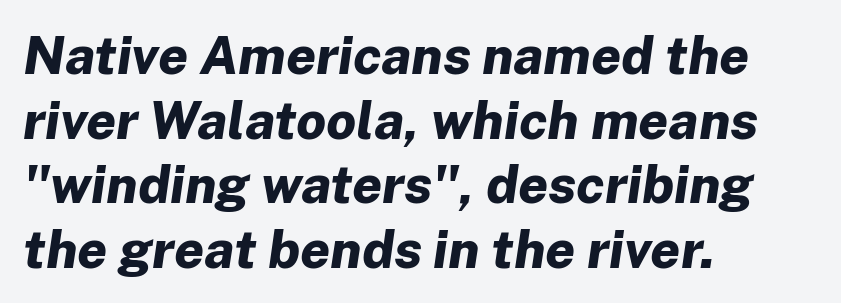
Q: Is the text bold? A: Yes.
Q: Is the text italic (slanted)? A: Yes, it leans right by about 8 degrees.
Q: Is the text underlined? A: No.
Q: How is the paragraph aligned? A: Left-aligned.
Q: Is the spacing between letters normal or unusually wide? A: Normal.
Q: Width (condensed, normal, or wide)? A: Normal.
Q: Stroke contrast? A: Low.
Q: x-height? A: Medium.
Q: Monospaced? A: No.
